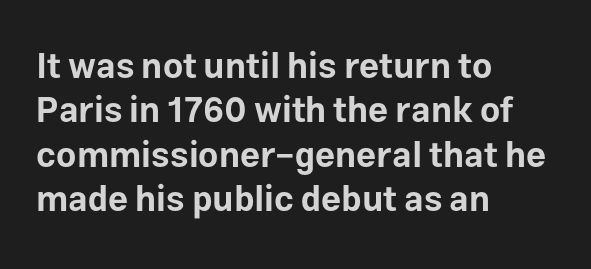
The image shows 35 px bold sans-serif type, upright; set left-aligned, normal line spacing (1.27x), normal letter spacing, not underlined; low stroke contrast and a medium x-height.
